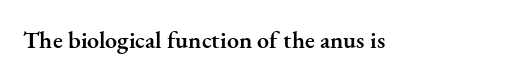
Quick note: underline off. Rendered with straight, roman letterforms. Each word holds together tightly as a unit, with standard inter-letter gaps. Slightly chunky letters — semibold, I'd say, not full bold.
